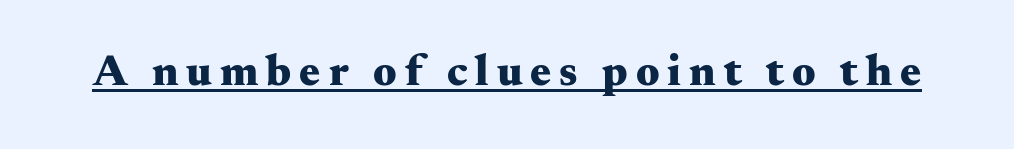
Somebody hit Ctrl+U on this one — the words are underlined. A typesetter would call this proportional, since set widths differ per character. Rendered with straight, roman letterforms. Set as a true bold cut, around the 700 mark.
